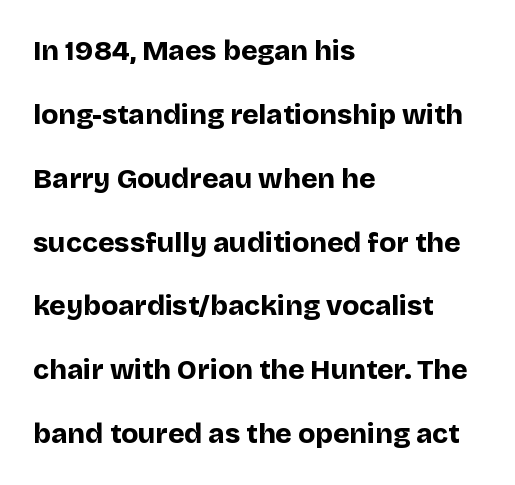
{"serif": "no", "italic": "no", "bold": "yes", "weight": "bold", "width": "normal", "stroke_contrast": "low", "x_height": "large", "monospaced": "no", "underline": "no", "align": "left", "line_spacing": "loose", "line_spacing_ratio": 2.28, "letter_spacing": "normal", "letter_spacing_em": 0.0, "glyph_px": 28}
